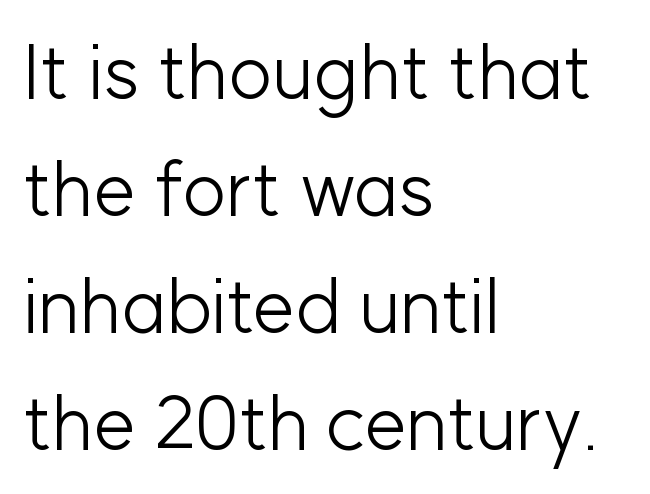
Underlining? Definitely not there. The rendering uses a moderate line-height, typical for paragraphs. Left-aligned paragraph, ragged on the right. A typesetter would mark this as roman, not italic. Here the designer chose a conventional face with non-uniform glyph widths.
